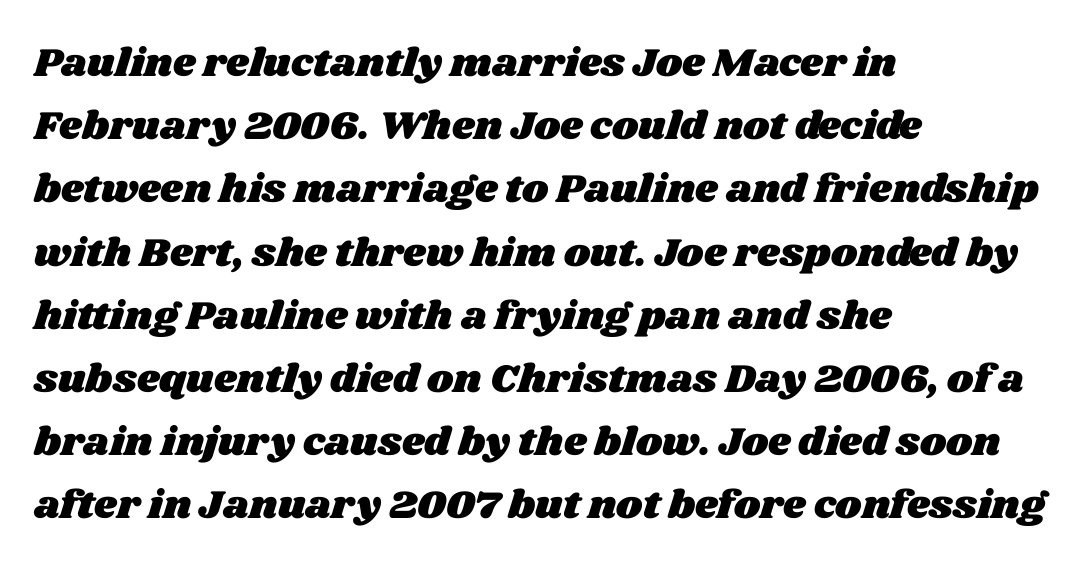
Character widths vary here, with narrow letters taking less room than wide ones. What's the leading like? Ordinary, nothing unusual. Decoration check: the copy has no underline. The letterforms sit shoulder to shoulder at normal distance.
